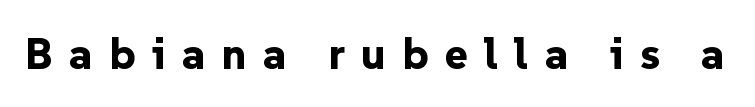
The image shows 44 px bold sans-serif type, upright; set unusually wide letter spacing (+0.37 em), not underlined; low stroke contrast and a medium x-height.
